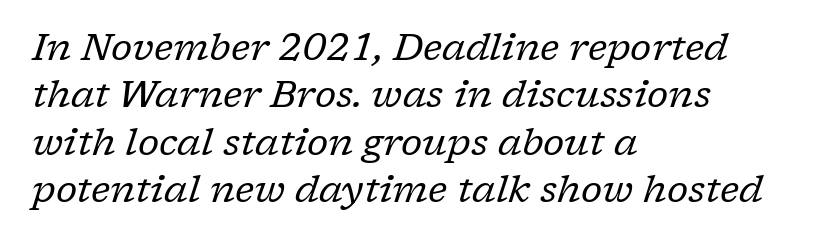
The image shows 38 px regular-weight serif type, italic (leaning right); set left-aligned, normal line spacing (1.25x), normal letter spacing, not underlined; low stroke contrast and a medium x-height.
